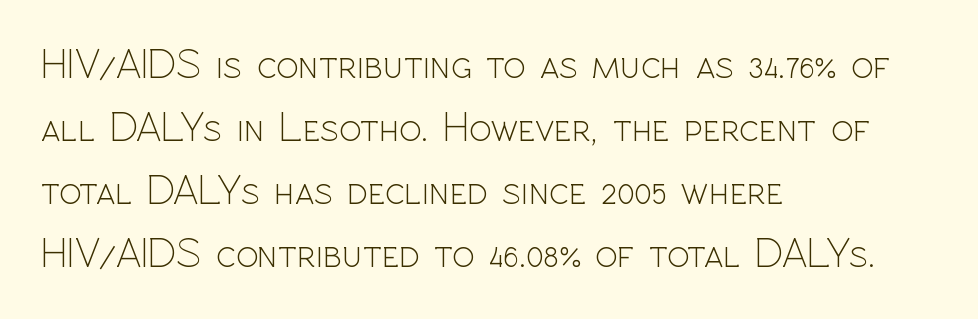
The line texture is even and compact thanks to regular tracking. Regular leading. The face used here is a sans, in the tradition of grotesques and geometrics. Weight: not bold — regular or lighter.
